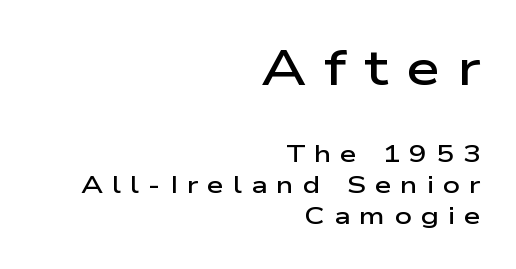
A flush-right, rag-left setting is used for this passage. Think of a printed novel: that variable character pitch is what you see here. Horizontal bands of white between lines are of average thickness. Loose tracking; the words dissolve into strings of separated letters.
